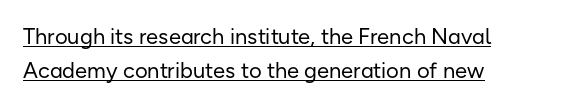
The image shows 22 px text type, upright; set left-aligned, normal line spacing (1.54x), normal letter spacing, underlined.
